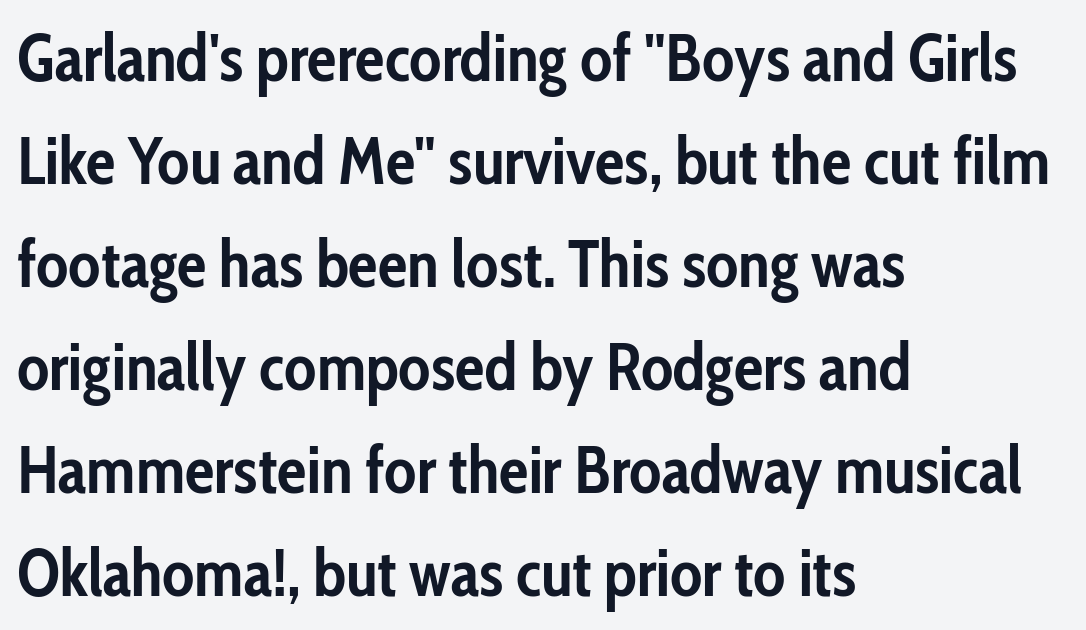
Underline: absent. The paragraph has a hard left edge and a soft right edge. Does the weight exceed regular? Yes, all the way to bold. The passage shown is typeset with a sans-serif family. The type sits square on the baseline with zero lean.
